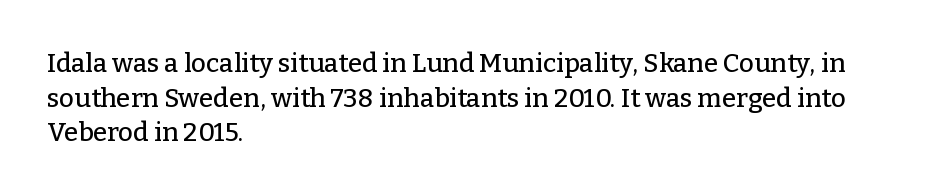
Q: Is the text italic (slanted)? A: No, it is upright.
Q: Is the text underlined? A: No.
Q: How is the paragraph aligned? A: Left-aligned.
Q: Is the spacing between letters normal or unusually wide? A: Normal.
Q: Is the spacing between lines tight, normal or loose? A: Normal.
